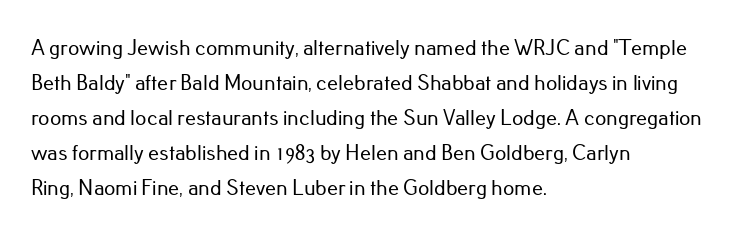
{"italic": "no", "underline": "no", "align": "left", "line_spacing": "normal", "line_spacing_ratio": 1.59, "letter_spacing": "normal", "letter_spacing_em": 0.0, "glyph_px": 22}
